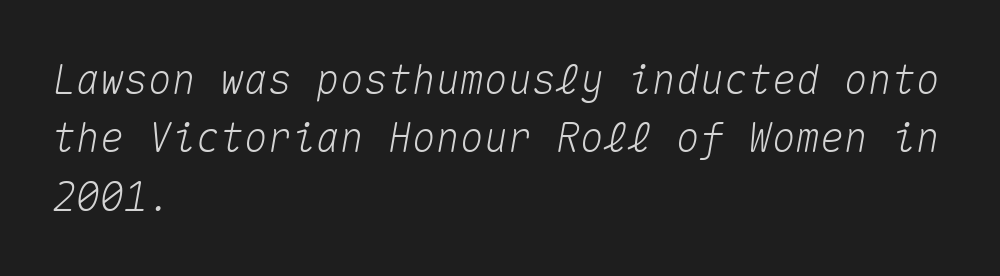
Line starts are locked; line ends wander. No word sits above an underline. These lines keep a tight, regular rhythm from letter to letter. Characters are canted at an angle relative to the baseline's perpendicular.
